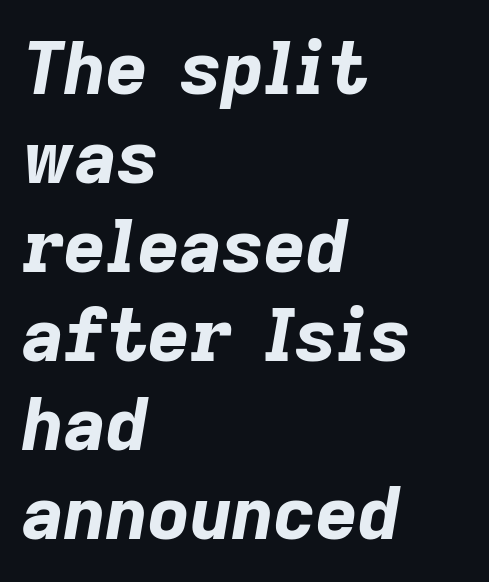
Q: Is the text bold? A: Yes.
Q: Is the text italic (slanted)? A: Yes, it leans right by about 9 degrees.
Q: Is the text underlined? A: No.
Q: How is the paragraph aligned? A: Left-aligned.
Q: Is the spacing between letters normal or unusually wide? A: Normal.
Q: Width (condensed, normal, or wide)? A: Normal.
Q: Stroke contrast? A: Low.
Q: x-height? A: Medium.
Q: Monospaced? A: No.
